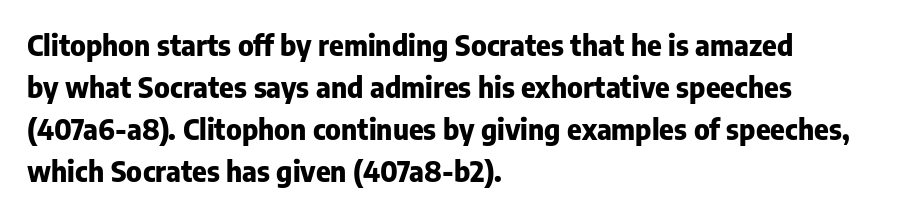
{"serif": "no", "italic": "no", "bold": "yes", "weight": "heavy", "width": "normal", "stroke_contrast": "low", "x_height": "medium", "monospaced": "no", "underline": "no", "align": "left", "line_spacing": "normal", "line_spacing_ratio": 1.5, "letter_spacing": "normal", "letter_spacing_em": 0.0, "glyph_px": 28}
